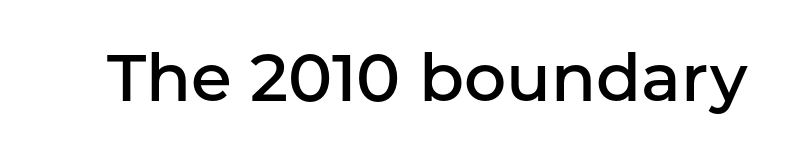
The image shows 66 px semibold sans-serif type, upright; set normal letter spacing, not underlined; low stroke contrast and a medium x-height.
